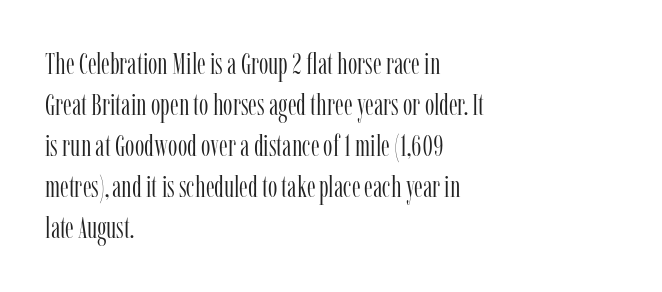
The image shows 30 px light, condensed serif type, upright; set left-aligned, normal line spacing (1.37x), normal letter spacing, not underlined; low stroke contrast and a medium x-height.
